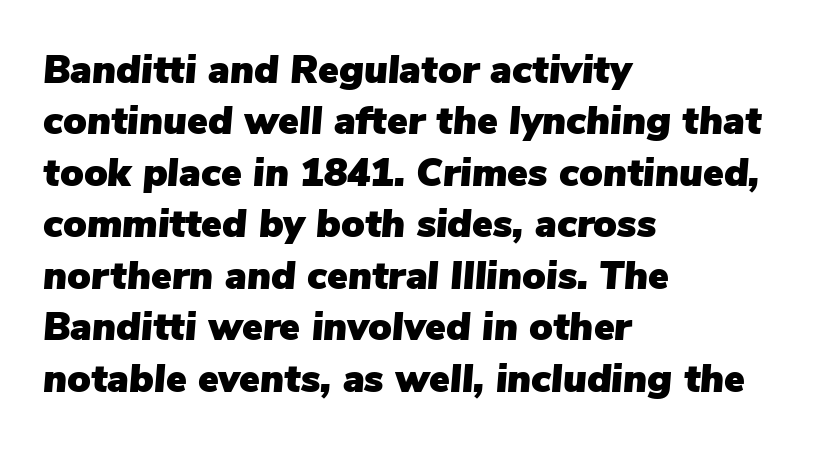
The image shows 39 px text type, italic (leaning right); set left-aligned, normal line spacing (1.32x), normal letter spacing, not underlined; low stroke contrast and a medium x-height.
